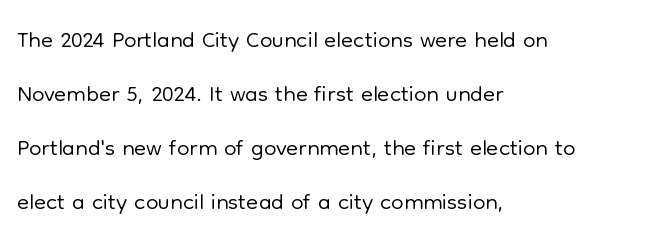
Q: Is the text bold? A: No.
Q: Is the text italic (slanted)? A: No, it is upright.
Q: Is the typeface a serif or a sans-serif typeface? A: Sans-serif.
Q: Is the text underlined? A: No.
Q: How is the paragraph aligned? A: Left-aligned.
Q: Is the spacing between letters normal or unusually wide? A: Normal.
Q: Is the spacing between lines tight, normal or loose? A: Normal.
Q: Width (condensed, normal, or wide)? A: Normal.
Q: Stroke contrast? A: Low.
Q: x-height? A: Medium.
Q: Monospaced? A: No.
